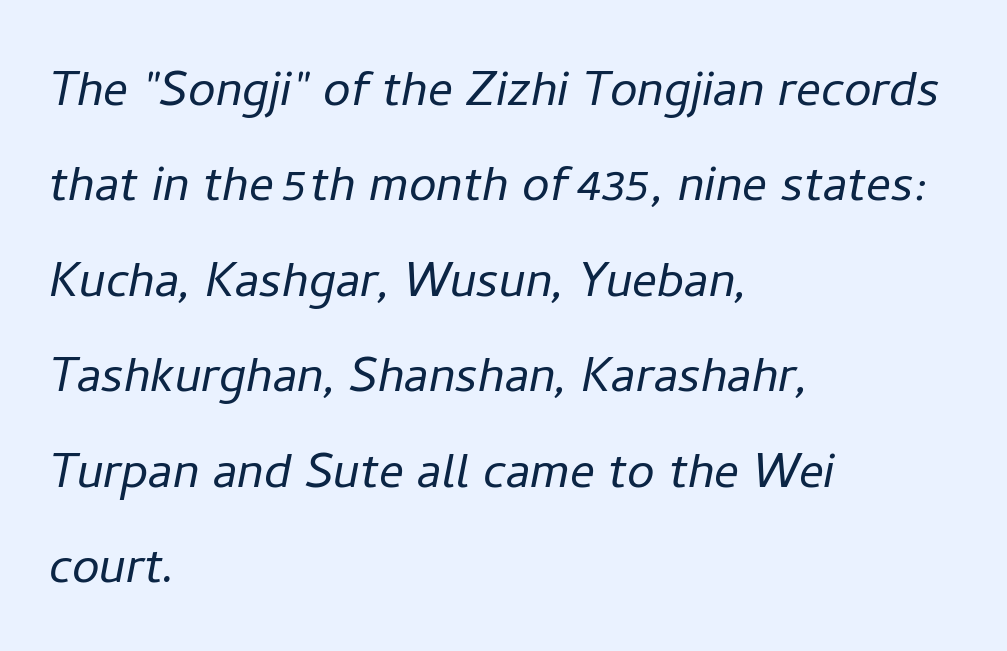
Q: Is the text bold? A: No.
Q: Is the text italic (slanted)? A: Yes, it leans right by about 11 degrees.
Q: Is the text underlined? A: No.
Q: How is the paragraph aligned? A: Left-aligned.
Q: Is the spacing between letters normal or unusually wide? A: Normal.
Q: Is the spacing between lines tight, normal or loose? A: Normal.
Q: Width (condensed, normal, or wide)? A: Normal.
Q: Stroke contrast? A: Low.
Q: x-height? A: Medium.
Q: Monospaced? A: No.
